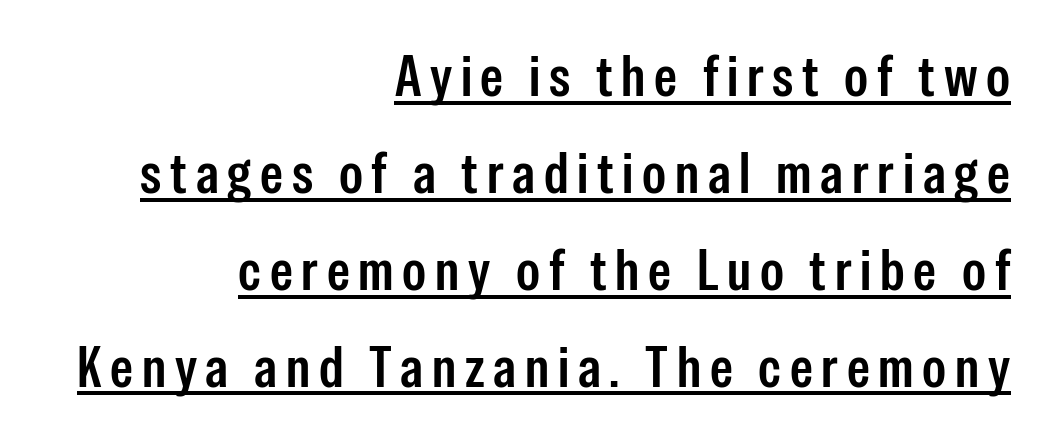
The image shows 58 px semibold, condensed sans-serif type, upright; set right-aligned, normal line spacing (1.67x), underlined; low stroke contrast and a medium x-height.
